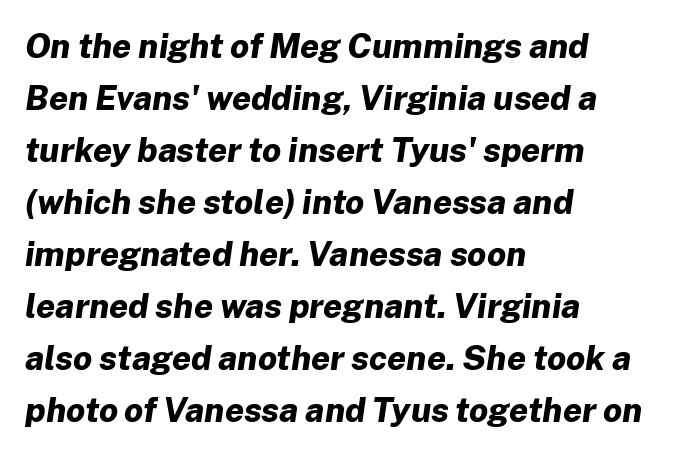
{"italic": "yes", "lean": "right", "slant_degrees": 8, "bold": "yes", "weight": "bold", "width": "normal", "stroke_contrast": "low", "x_height": "medium", "monospaced": "no", "underline": "no", "align": "left", "line_spacing": "normal", "line_spacing_ratio": 1.53, "letter_spacing": "normal", "letter_spacing_em": 0.0, "glyph_px": 34}
